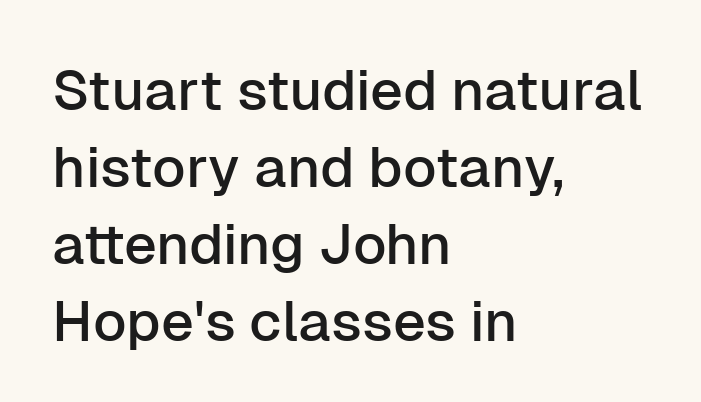
Line starts are locked; line ends wander. Look at the tracking — it's just the regular setting, nothing added. Descenders hang freely into open space. These lines are composed in type without serifs.
